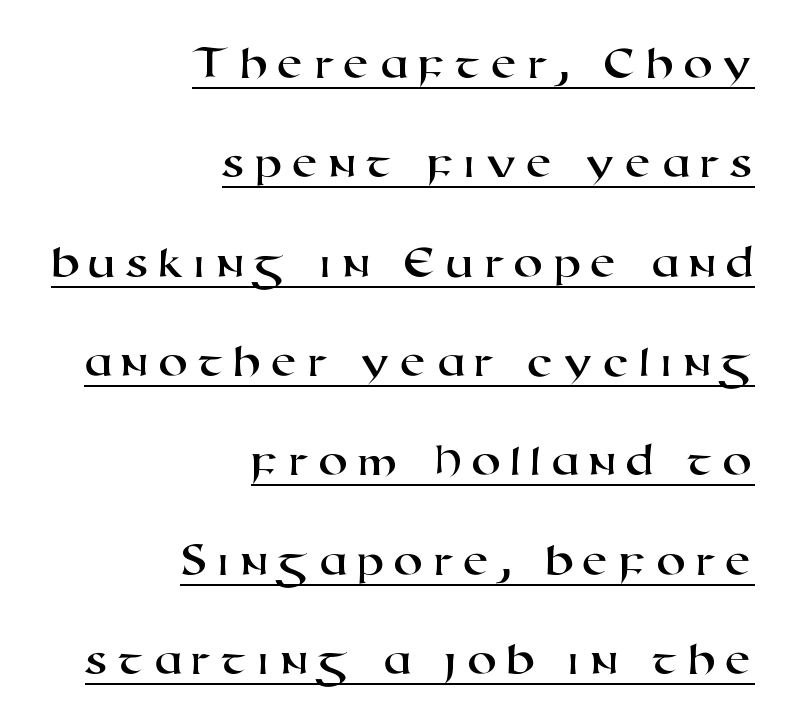
Q: Is the typeface a serif or a sans-serif typeface? A: Sans-serif.
Q: Is the text underlined? A: Yes.
Q: How is the paragraph aligned? A: Right-aligned.
Q: Is the spacing between lines tight, normal or loose? A: Loose.
Q: Width (condensed, normal, or wide)? A: Wide.
Q: Stroke contrast? A: High.
Q: x-height? A: Medium.
Q: Monospaced? A: No.
